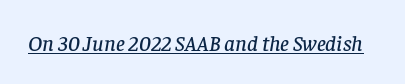
Q: Is the text italic (slanted)? A: Yes, it leans right by about 8 degrees.
Q: Is the text underlined? A: Yes.
Q: Is the spacing between letters normal or unusually wide? A: Normal.
